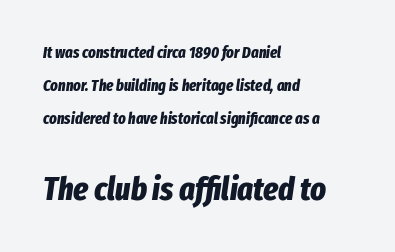
Compared with typical body copy, the letter spacing here is the same. The rag falls on the right side of this text block. Caption: upper text group reduced, lower text group enlarged. The strip under each line holds only bare page. The rendering uses a large line-height, opening up the rows. Character widths vary here, with narrow letters taking less room than wide ones.
